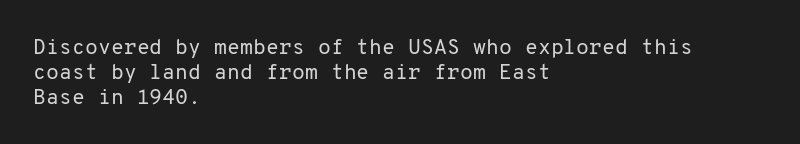
Q: Is the text bold? A: No.
Q: Is the text italic (slanted)? A: No, it is upright.
Q: Is the text underlined? A: No.
Q: How is the paragraph aligned? A: Left-aligned.
Q: Is the spacing between letters normal or unusually wide? A: Normal.
